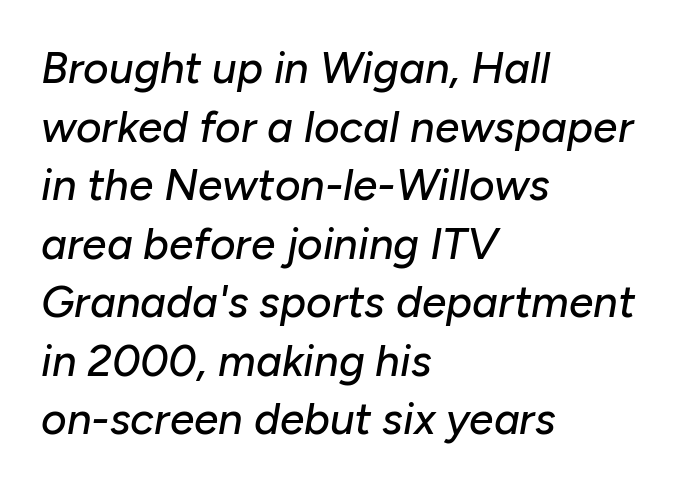
A typesetter would call this leading conventional body-copy spacing. The words here are not underlined. The rendering anchors every line to the left-hand side. If you drew a line through each stem, it would be angled. Character widths vary here, with narrow letters taking less room than wide ones. Here the glyphs are tracked normally, forming tight word shapes.
